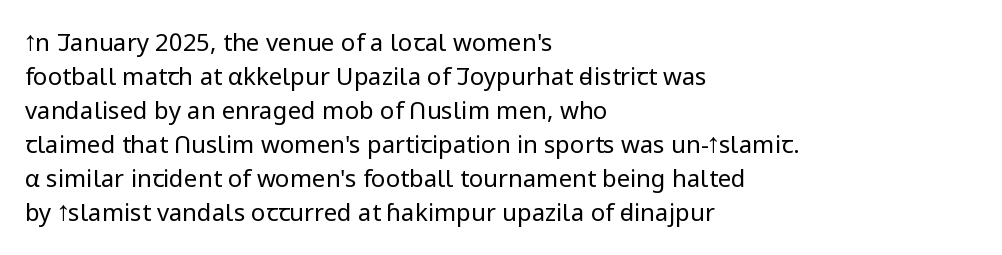
{"italic": "no", "bold": "no", "underline": "no", "align": "left", "line_spacing": "normal", "line_spacing_ratio": 1.42, "letter_spacing": "normal", "letter_spacing_em": 0.0, "glyph_px": 24}
